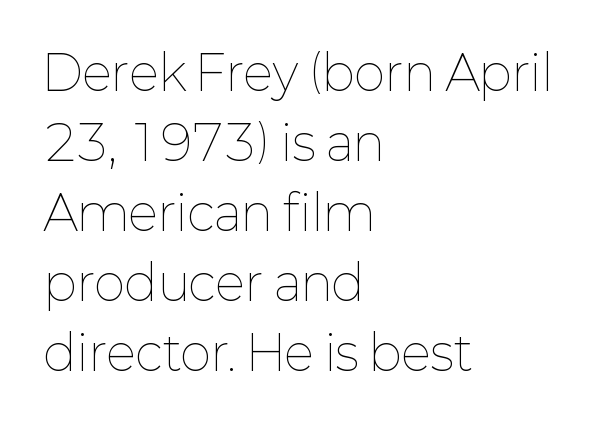
The image shows 48 px thin type, upright; set left-aligned, normal line spacing (1.46x), normal letter spacing, not underlined; low stroke contrast and a medium x-height.
